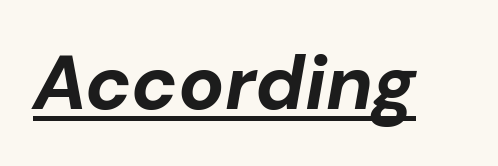
The image shows 76 px bold type, italic (leaning right); set normal letter spacing, underlined; low stroke contrast and a medium x-height.
